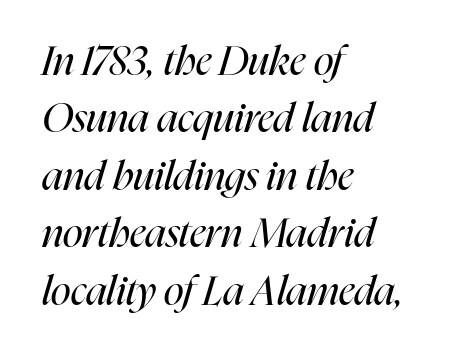
{"italic": "yes", "lean": "right", "slant_degrees": 16, "bold": "no", "weight": "regular", "width": "condensed", "stroke_contrast": "high", "x_height": "medium", "monospaced": "no", "underline": "no", "align": "left", "line_spacing": "normal", "line_spacing_ratio": 1.4, "letter_spacing": "normal", "letter_spacing_em": 0.0, "glyph_px": 41}
